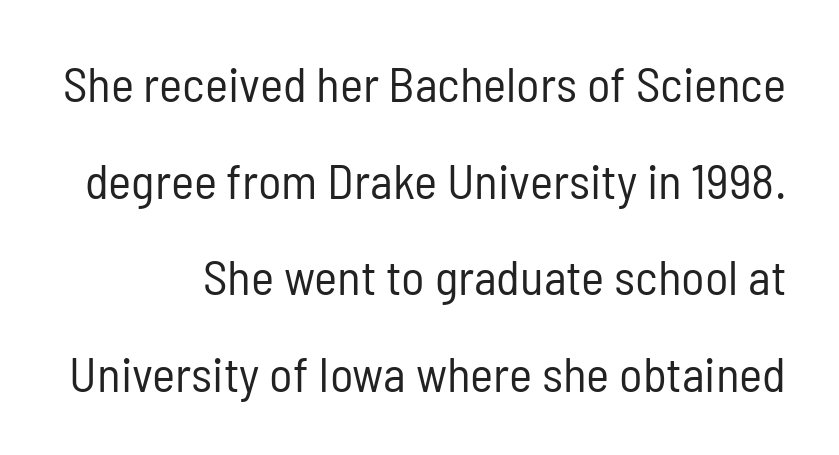
{"serif": "no", "italic": "no", "bold": "no", "weight": "regular", "width": "condensed", "stroke_contrast": "low", "x_height": "medium", "monospaced": "no", "underline": "no", "line_spacing": "loose", "line_spacing_ratio": 1.97, "letter_spacing": "normal", "letter_spacing_em": 0.0, "glyph_px": 49}
